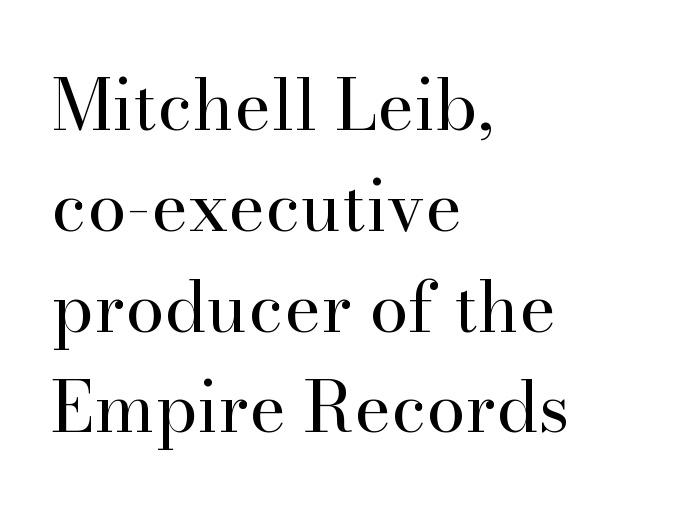
Q: Is the text bold? A: No.
Q: Is the text italic (slanted)? A: No, it is upright.
Q: Is the typeface a serif or a sans-serif typeface? A: Serif.
Q: Is the text underlined? A: No.
Q: How is the paragraph aligned? A: Left-aligned.
Q: Is the spacing between letters normal or unusually wide? A: Normal.
Q: Is the spacing between lines tight, normal or loose? A: Normal.
Q: Width (condensed, normal, or wide)? A: Normal.
Q: Stroke contrast? A: High.
Q: x-height? A: Small.
Q: Monospaced? A: No.
